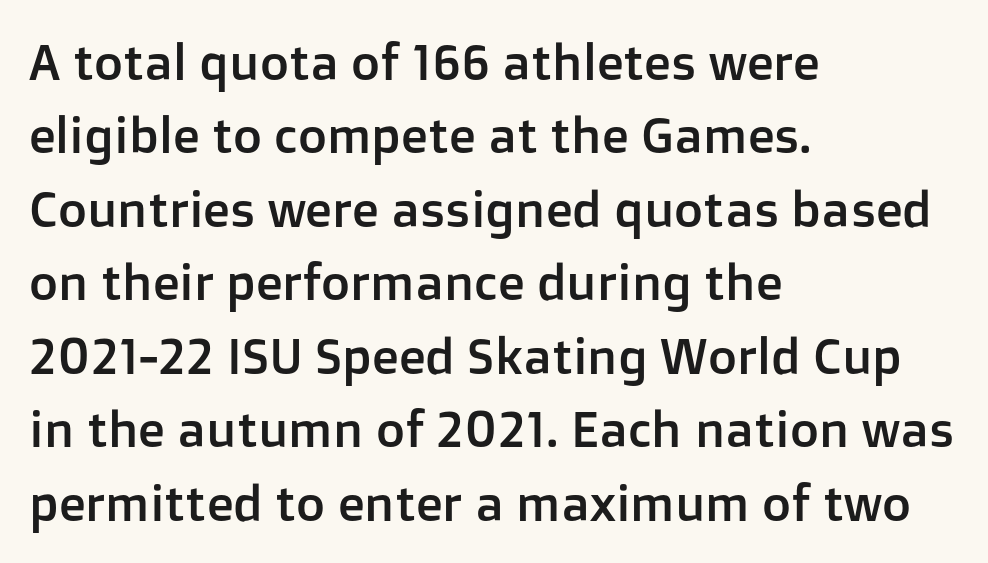
Q: Is the text italic (slanted)? A: No, it is upright.
Q: Is the typeface a serif or a sans-serif typeface? A: Sans-serif.
Q: Is the text underlined? A: No.
Q: How is the paragraph aligned? A: Left-aligned.
Q: Is the spacing between letters normal or unusually wide? A: Normal.
Q: Is the spacing between lines tight, normal or loose? A: Normal.
Q: Width (condensed, normal, or wide)? A: Normal.
Q: Stroke contrast? A: Low.
Q: x-height? A: Medium.
Q: Monospaced? A: No.
